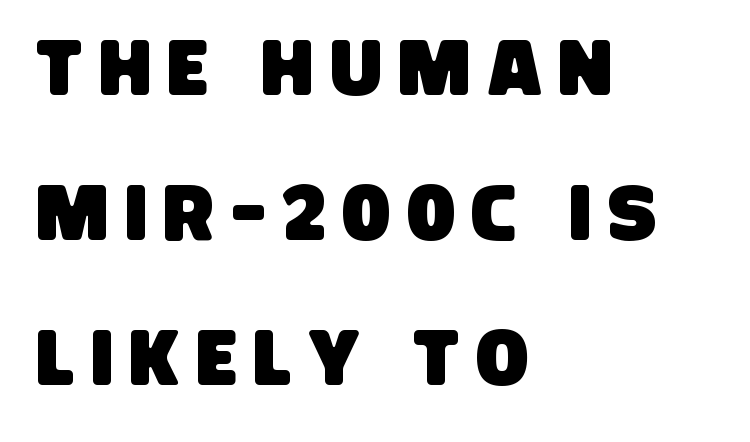
{"serif": "no", "width": "condensed", "stroke_contrast": "low", "x_height": "large", "monospaced": "no", "underline": "no", "align": "left", "line_spacing_ratio": 1.86, "letter_spacing": "wide", "letter_spacing_em": 0.21, "glyph_px": 78}
